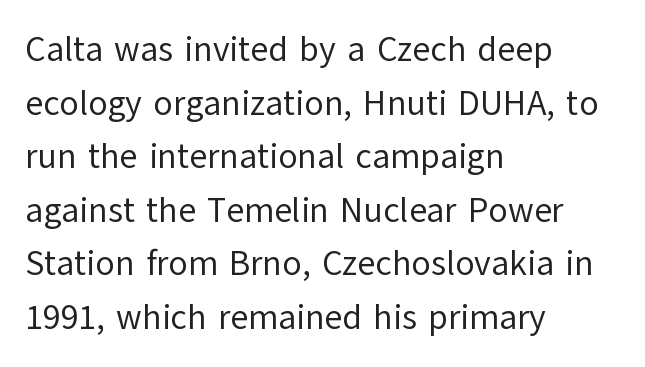
Q: Is the text bold? A: No.
Q: Is the text italic (slanted)? A: No, it is upright.
Q: Is the typeface a serif or a sans-serif typeface? A: Sans-serif.
Q: Is the text underlined? A: No.
Q: How is the paragraph aligned? A: Left-aligned.
Q: Is the spacing between letters normal or unusually wide? A: Normal.
Q: Is the spacing between lines tight, normal or loose? A: Normal.
Q: Width (condensed, normal, or wide)? A: Normal.
Q: Stroke contrast? A: Low.
Q: x-height? A: Medium.
Q: Monospaced? A: No.
